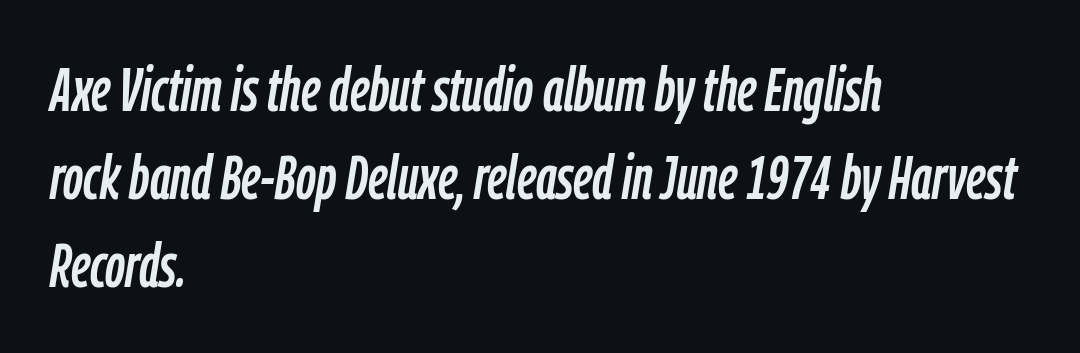
This sample uses an oblique cut, with every glyph tilted off the vertical. A student would call this left alignment; a typographer would say flush left, rag right. Descender tails drop into unmarked territory. The tracking reads as untouched default to a designer's eye.
